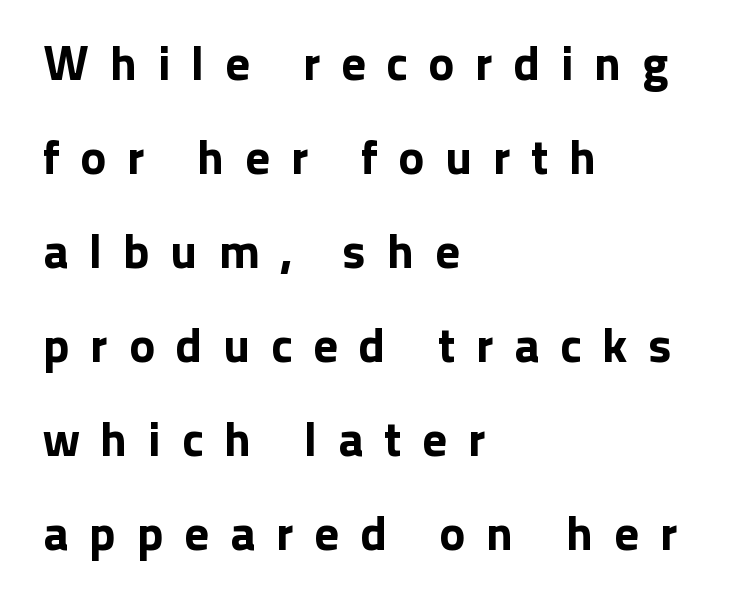
Q: Is the text italic (slanted)? A: No, it is upright.
Q: Is the typeface a serif or a sans-serif typeface? A: Sans-serif.
Q: Is the text underlined? A: No.
Q: How is the paragraph aligned? A: Left-aligned.
Q: Is the spacing between letters normal or unusually wide? A: Unusually wide.
Q: Is the spacing between lines tight, normal or loose? A: Loose.
Q: Width (condensed, normal, or wide)? A: Normal.
Q: Stroke contrast? A: Low.
Q: x-height? A: Medium.
Q: Monospaced? A: No.
